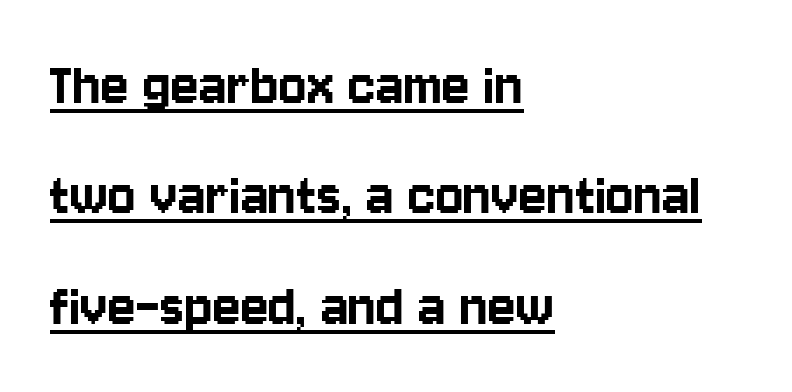
The image shows 65 px condensed sans-serif type, upright; set left-aligned, normal line spacing (1.7x), normal letter spacing, underlined; low stroke contrast and a large x-height.
